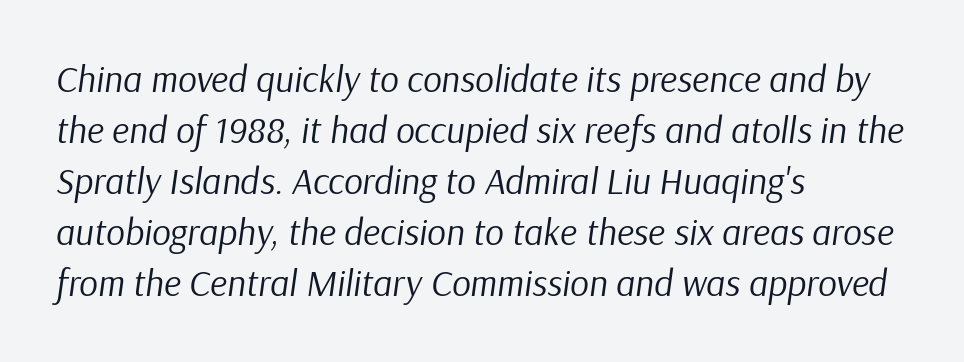
{"italic": "yes", "lean": "right", "slant_degrees": 9, "bold": "no", "weight": "regular", "width": "normal", "stroke_contrast": "low", "x_height": "medium", "monospaced": "no", "underline": "no", "align": "left", "line_spacing": "normal", "line_spacing_ratio": 1.38, "letter_spacing": "normal", "letter_spacing_em": 0.0, "glyph_px": 37}
